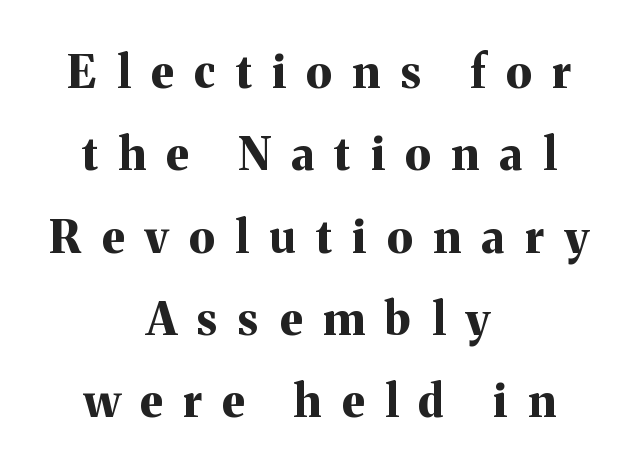
Q: Is the text bold? A: Yes.
Q: Is the text italic (slanted)? A: No, it is upright.
Q: Is the typeface a serif or a sans-serif typeface? A: Serif.
Q: Is the text underlined? A: No.
Q: How is the paragraph aligned? A: Centered.
Q: Is the spacing between letters normal or unusually wide? A: Unusually wide.
Q: Width (condensed, normal, or wide)? A: Normal.
Q: Stroke contrast? A: Medium.
Q: x-height? A: Medium.
Q: Monospaced? A: No.
